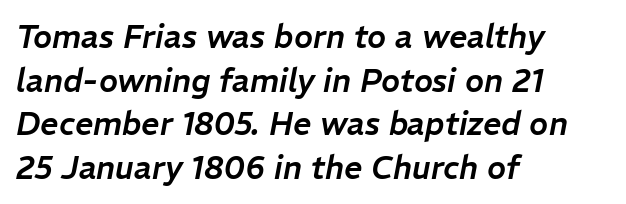
Q: Is the text italic (slanted)? A: Yes, it leans right by about 11 degrees.
Q: Is the text underlined? A: No.
Q: How is the paragraph aligned? A: Left-aligned.
Q: Is the spacing between letters normal or unusually wide? A: Normal.
Q: Is the spacing between lines tight, normal or loose? A: Normal.
Q: Width (condensed, normal, or wide)? A: Normal.
Q: Stroke contrast? A: Low.
Q: x-height? A: Medium.
Q: Monospaced? A: No.
